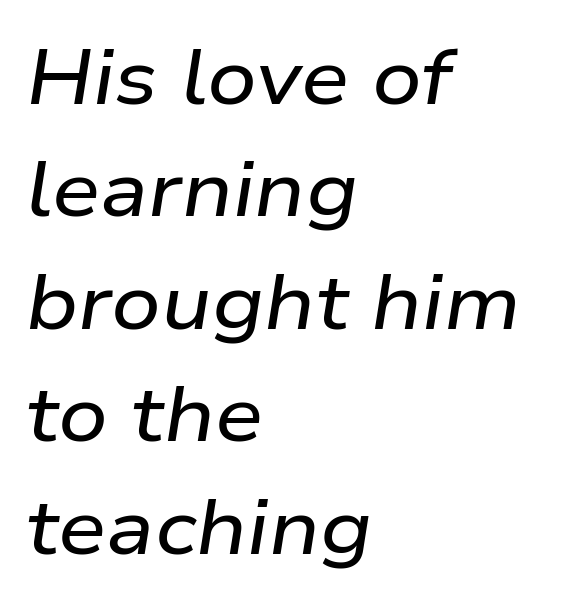
It's the slanting kind of type. The horizontal fit of the characters is conventional and even. The rag falls on the right side of this text block. Underline: absent. The vertical gap from one line to the next is medium. Looks like regular typesetting: each glyph gets only the width it needs.
